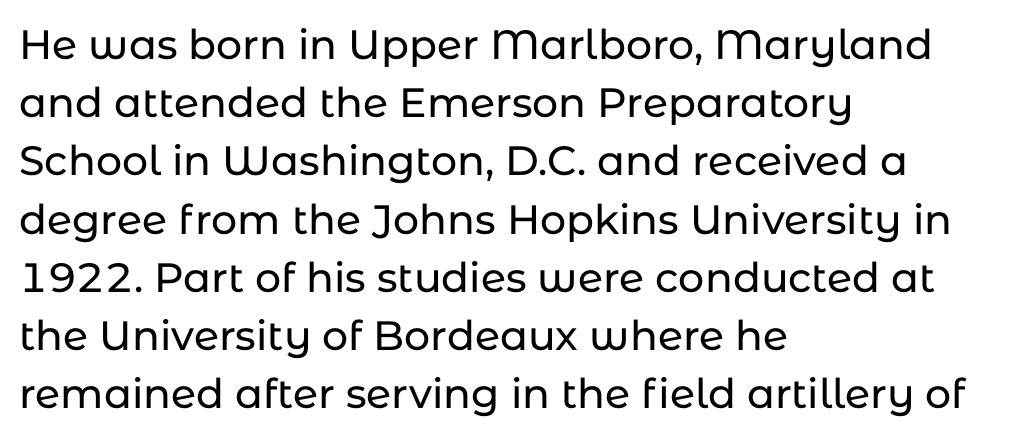
The image shows 41 px sans-serif type, upright; set left-aligned, normal line spacing (1.42x), normal letter spacing, not underlined; low stroke contrast and a medium x-height.
